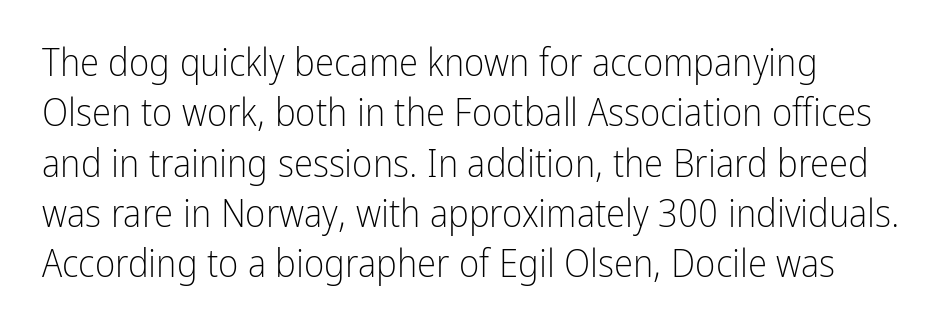
The image shows 39 px light, condensed sans-serif type, upright; set left-aligned, normal line spacing (1.29x), normal letter spacing, not underlined; low stroke contrast and a medium x-height.
